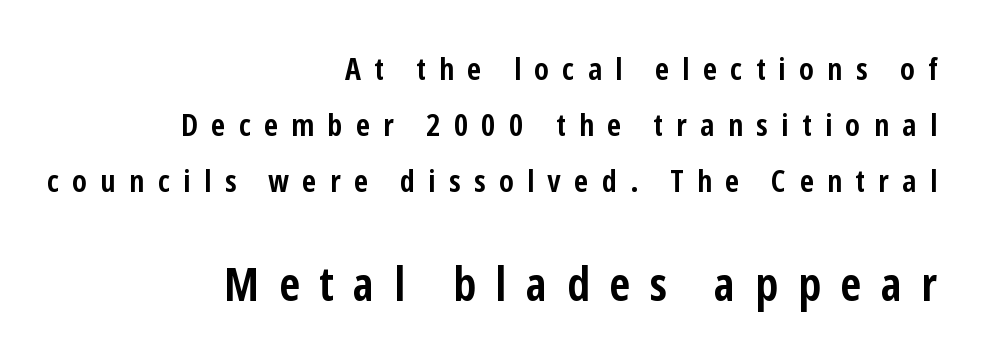
The image shows 46 px semibold, condensed sans-serif type, upright; set right-aligned, line spacing 1.81x, unusually wide letter spacing (+0.43 em), not underlined; the second (bottom) block is 1.48x larger; low stroke contrast and a medium x-height.
